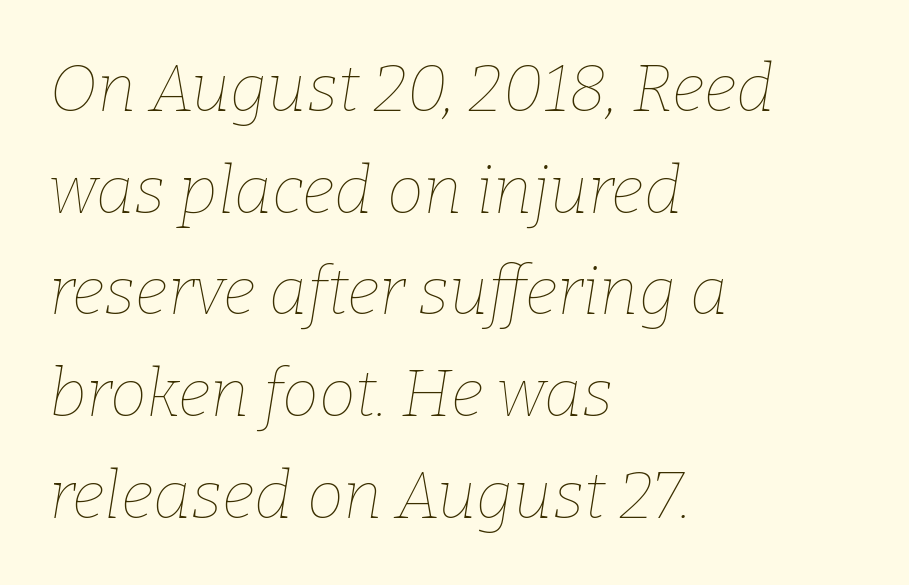
Check the space under the baseline: it is left empty. Whoever set this chose a conventional vertical rhythm. The lines are quadded left. The line texture is even and compact thanks to regular tracking. Looks like regular typesetting: each glyph gets only the width it needs.
